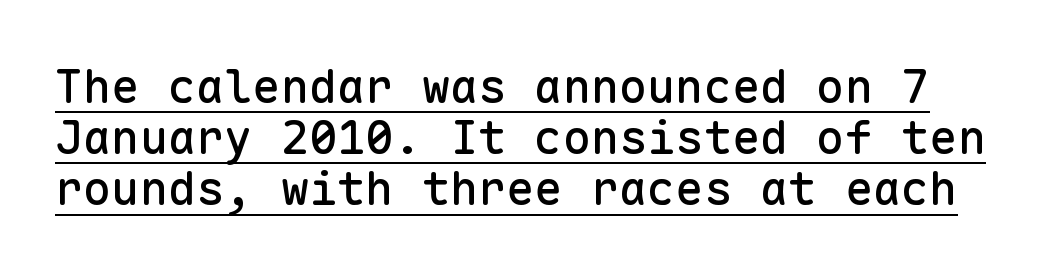
Fixed-width glyphs throughout — classic coding-font behaviour. The typeface chosen for these lines omits serifs. Observe the ordinary spacing: letters are neighbours, not strangers. A roman cut, with each character standing at attention.
